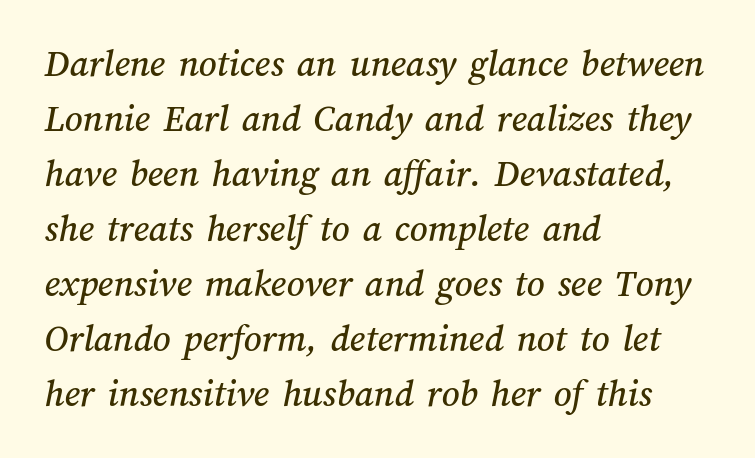
Q: Is the text underlined? A: No.
Q: How is the paragraph aligned? A: Left-aligned.
Q: Is the spacing between letters normal or unusually wide? A: Normal.
Q: Is the spacing between lines tight, normal or loose? A: Normal.
Q: Width (condensed, normal, or wide)? A: Normal.
Q: Stroke contrast? A: Medium.
Q: x-height? A: Medium.
Q: Monospaced? A: No.
